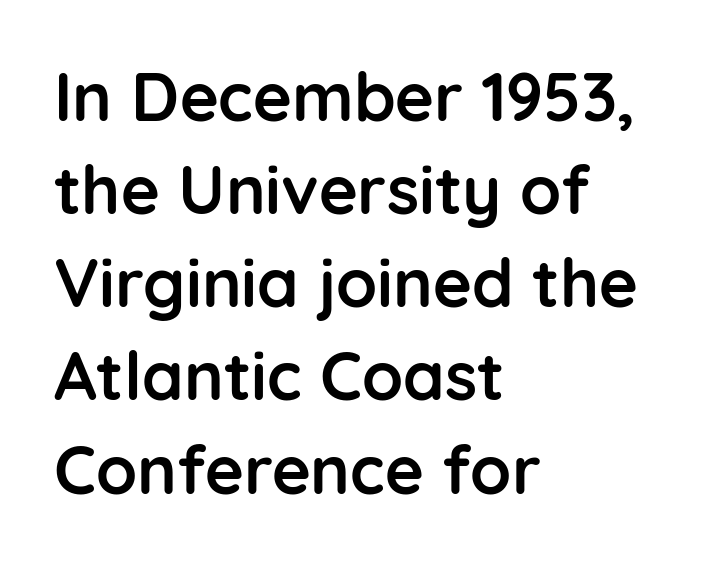
Q: Is the text bold? A: Yes.
Q: Is the text italic (slanted)? A: No, it is upright.
Q: Is the typeface a serif or a sans-serif typeface? A: Sans-serif.
Q: Is the text underlined? A: No.
Q: How is the paragraph aligned? A: Left-aligned.
Q: Is the spacing between letters normal or unusually wide? A: Normal.
Q: Is the spacing between lines tight, normal or loose? A: Normal.
Q: Width (condensed, normal, or wide)? A: Normal.
Q: Stroke contrast? A: Low.
Q: x-height? A: Medium.
Q: Monospaced? A: No.
